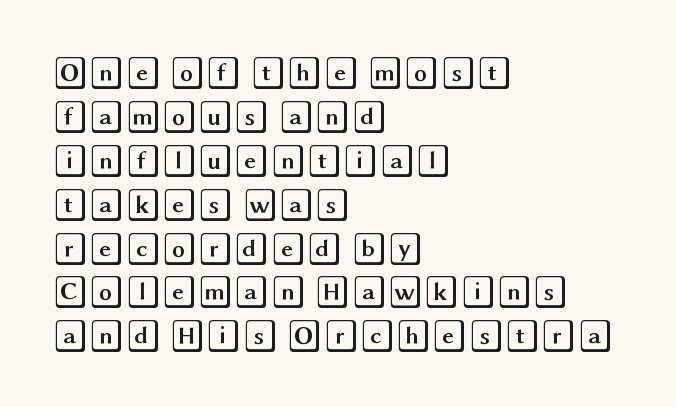
Only glyphs here, with clear space below each row. A typesetter would call this zero additional tracking. This is the regular roman posture of the typeface. Horizontal bands of white between lines are of average thickness. The setting favours the left margin, as ordinary paragraphs usually do.
